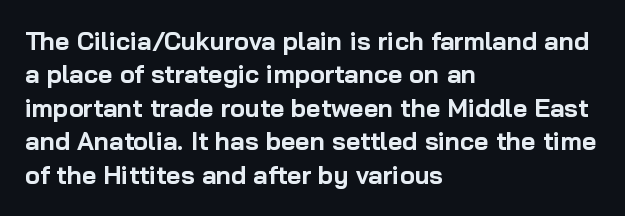
Q: Is the text bold? A: Yes.
Q: Is the text italic (slanted)? A: No, it is upright.
Q: Is the text underlined? A: No.
Q: How is the paragraph aligned? A: Left-aligned.
Q: Is the spacing between letters normal or unusually wide? A: Normal.
Q: Is the spacing between lines tight, normal or loose? A: Normal.
